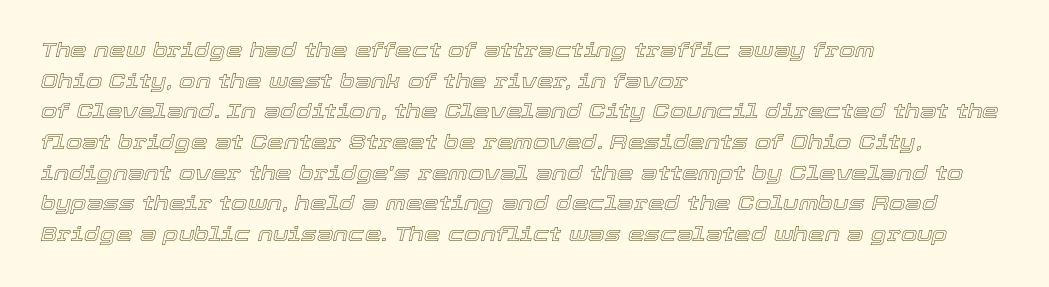
Style check: oblique. If you measured baseline to baseline, you'd find a middling distance. All the whitespace from short lines collects on the right. The space directly below the letters is spotless.
